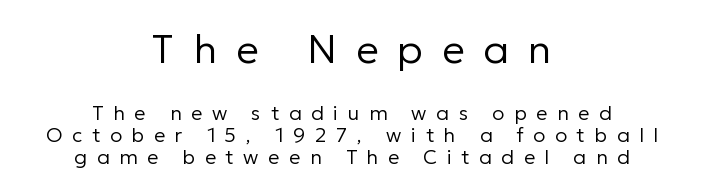
{"serif": "no", "italic": "no", "bold": "no", "weight": "regular", "width": "normal", "stroke_contrast": "low", "x_height": "medium", "monospaced": "no", "underline": "no", "align": "center", "line_spacing": "tight", "line_spacing_ratio": 1.1, "letter_spacing": "wide", "letter_spacing_em": 0.48, "larger_block": "first", "size_ratio": 2.0, "glyph_px": 40}
